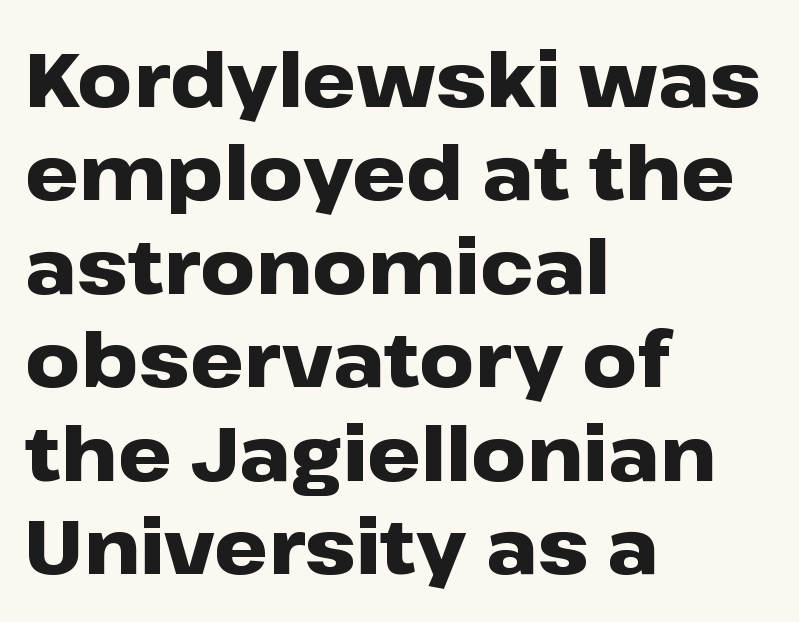
Q: Is the text bold? A: Yes.
Q: Is the text italic (slanted)? A: No, it is upright.
Q: Is the typeface a serif or a sans-serif typeface? A: Sans-serif.
Q: Is the text underlined? A: No.
Q: How is the paragraph aligned? A: Left-aligned.
Q: Is the spacing between letters normal or unusually wide? A: Normal.
Q: Width (condensed, normal, or wide)? A: Wide.
Q: Stroke contrast? A: Low.
Q: x-height? A: Medium.
Q: Monospaced? A: No.
